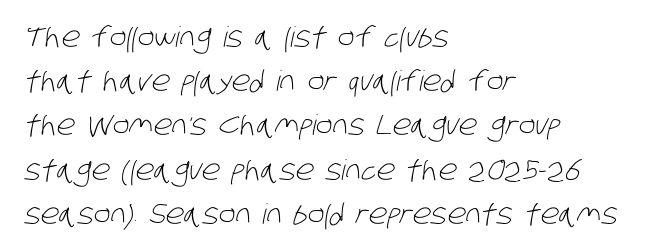
A typesetter would call this leading conventional body-copy spacing. The horizontal fit of the characters is conventional and even. Examine the stroke ends and you'll find no serifs. Varying glyph widths throughout — classic text-font behaviour. The foot of each line stays bare and open.
